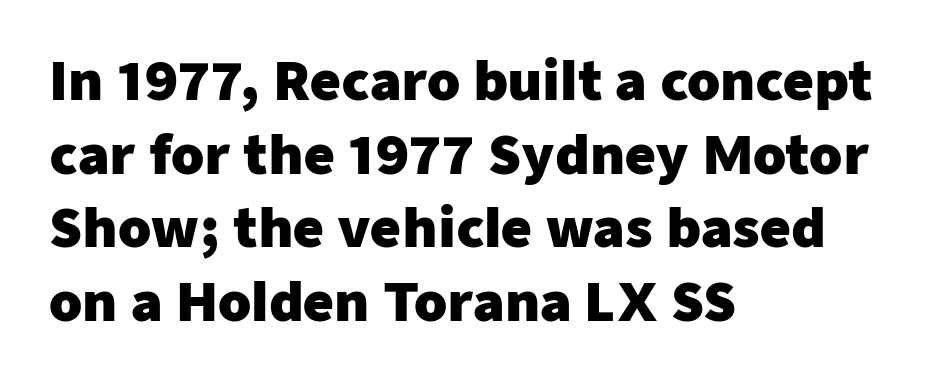
The image shows 53 px heavy sans-serif type, upright; set left-aligned, normal line spacing (1.39x), normal letter spacing, not underlined; low stroke contrast and a medium x-height.
